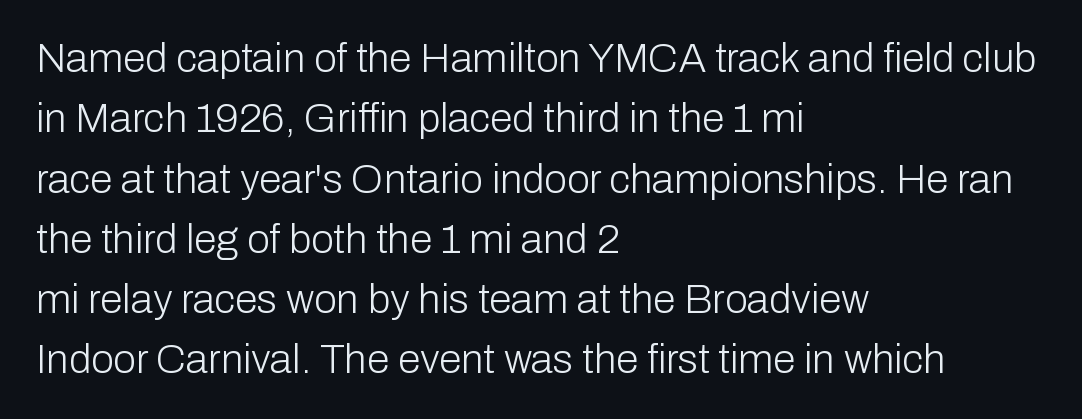
Q: Is the text bold? A: No.
Q: Is the text italic (slanted)? A: No, it is upright.
Q: Is the typeface a serif or a sans-serif typeface? A: Sans-serif.
Q: Is the text underlined? A: No.
Q: How is the paragraph aligned? A: Left-aligned.
Q: Is the spacing between letters normal or unusually wide? A: Normal.
Q: Is the spacing between lines tight, normal or loose? A: Normal.
Q: Width (condensed, normal, or wide)? A: Normal.
Q: Stroke contrast? A: Low.
Q: x-height? A: Medium.
Q: Monospaced? A: No.
